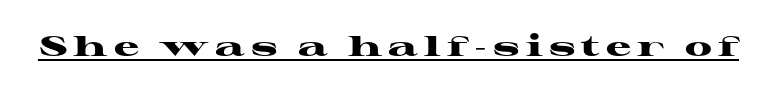
The image shows 28 px heavy, wide serif type, upright; set unusually wide letter spacing (+0.22 em), underlined; high stroke contrast and a medium x-height.
